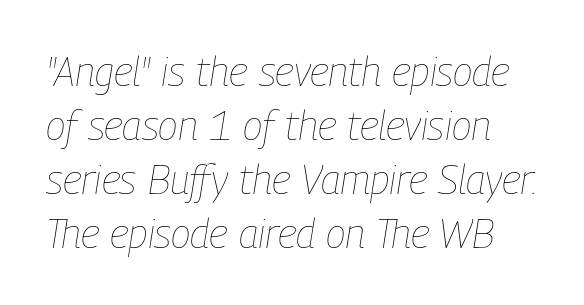
{"italic": "yes", "lean": "right", "slant_degrees": 9, "bold": "no", "weight": "thin", "width": "condensed", "stroke_contrast": "low", "x_height": "medium", "monospaced": "no", "underline": "no", "line_spacing": "normal", "line_spacing_ratio": 1.32, "letter_spacing": "normal", "letter_spacing_em": 0.0, "glyph_px": 41}
